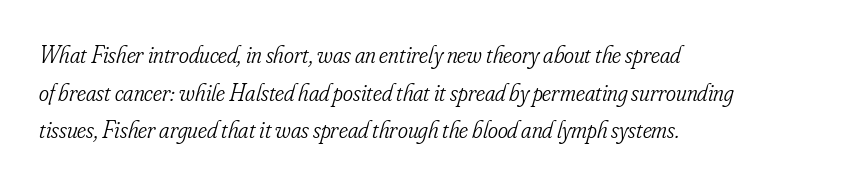
The image shows 24 px text type, italic (leaning right); set left-aligned, normal line spacing (1.57x), normal letter spacing, not underlined.
